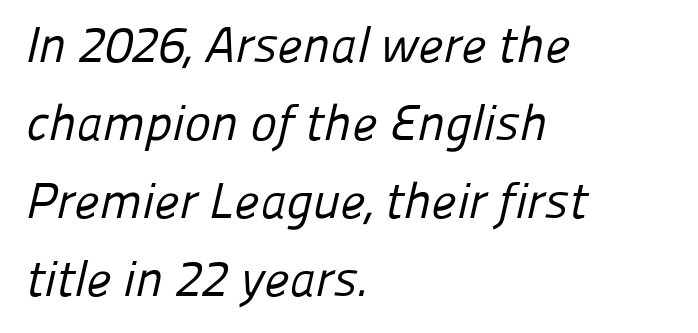
This sample has the flowing, uneven cadence of proportional lettering. Decoration check: the copy has no underline. The strokes are not fattened; the text isn't bold. In terms of letterspacing, this is plain default setting. Reading down the block, your eye returns to a fixed left position each line. You can tell from the bare stems that sans-serif type was used.
